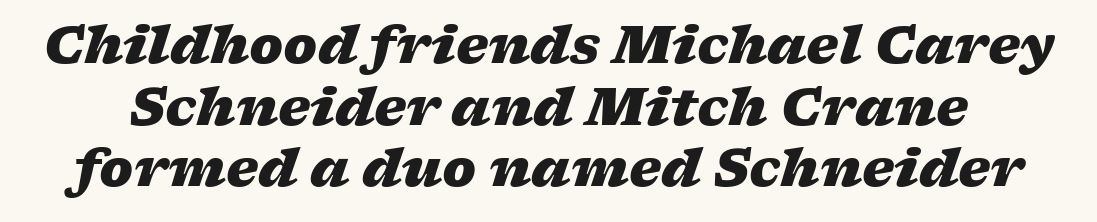
{"italic": "yes", "lean": "right", "slant_degrees": 17, "bold": "yes", "weight": "heavy", "width": "wide", "stroke_contrast": "low", "x_height": "medium", "monospaced": "no", "underline": "no", "line_spacing_ratio": 1.21, "letter_spacing": "normal", "letter_spacing_em": 0.0, "glyph_px": 51}
